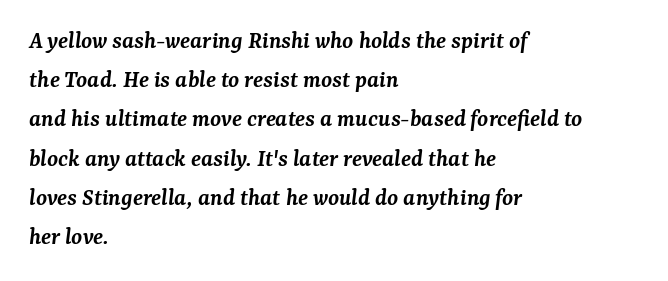
Every letter is mildly thick-stroked: semibold rather than bold. Glance below the letters and you will spot only blank space. Every character sits at an angle, as italics do. Normally led — the rows are evenly, conventionally spaced.
